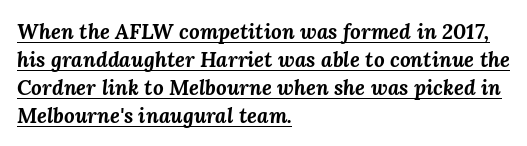
Q: Is the text bold? A: Yes.
Q: Is the text italic (slanted)? A: Yes, it leans right by about 3 degrees.
Q: Is the text underlined? A: Yes.
Q: How is the paragraph aligned? A: Left-aligned.
Q: Is the spacing between letters normal or unusually wide? A: Normal.
Q: Is the spacing between lines tight, normal or loose? A: Normal.
